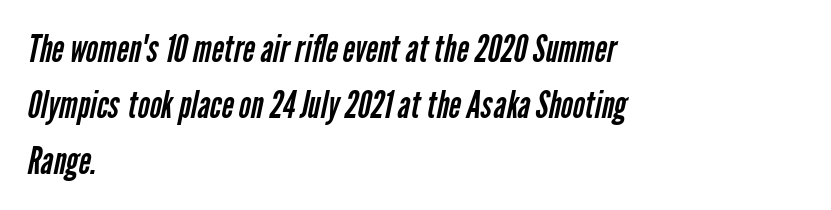
A bare baseline throughout the passage. The passage is arranged the way most books set body copy — flush left. Horizontal bands of white between lines are of average thickness. The rendering shows plain stroke endings on the letterforms — a sans-serif design. The typesetting does not lean heavy: it is not bold. Is this a fixed-width face? No — the glyphs have proportional, varying widths.
